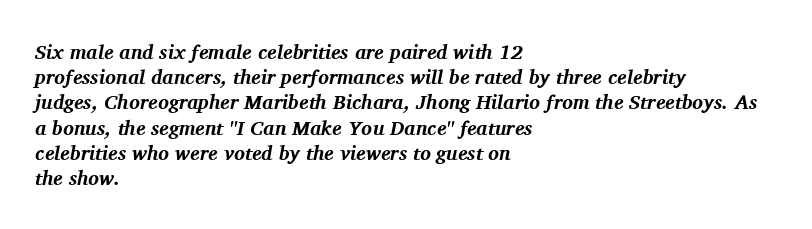
Does the leading feel generous? No, just average. The letters sit at their default tracking, neither squeezed nor spread. Rule under the text: the space is simply empty. Caption: multi-line text, flush left, ragged right. Summary of weight: heavy, a full bold. Slant detected: the letters are inclined.
